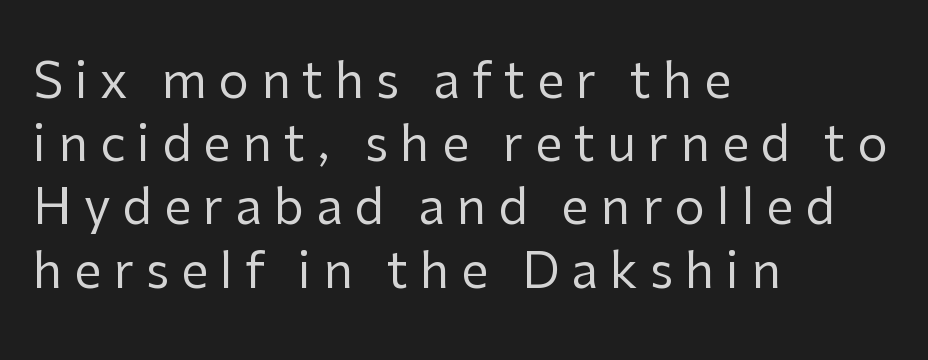
Compared with typical paragraphs, the rows here are spaced about the same. Proportional: the letters do not fall into vertical columns. No letter is thick-stroked: the sample isn't bold. Typeset ragged right — the left edge is the straight one. A clean baseline with only descenders dipping below it.
